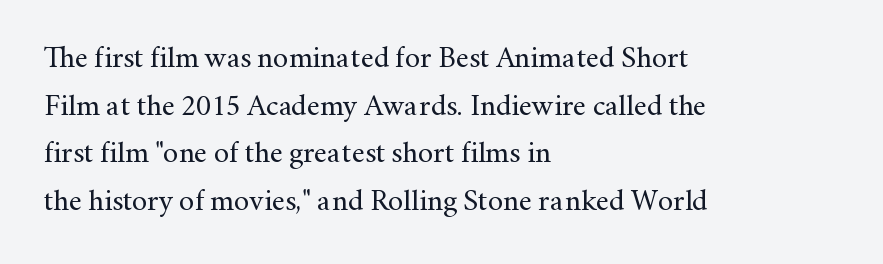
The image shows 30 px regular-weight serif type, upright; set left-aligned, normal line spacing (1.59x), normal letter spacing, not underlined; medium stroke contrast and a small x-height.
